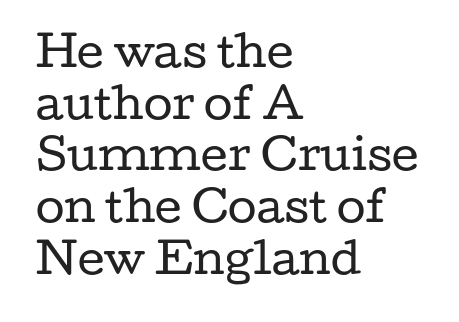
The image shows 42 px regular-weight, wide serif type, upright; set left-aligned, line spacing 1.23x, normal letter spacing, not underlined; low stroke contrast and a medium x-height.
